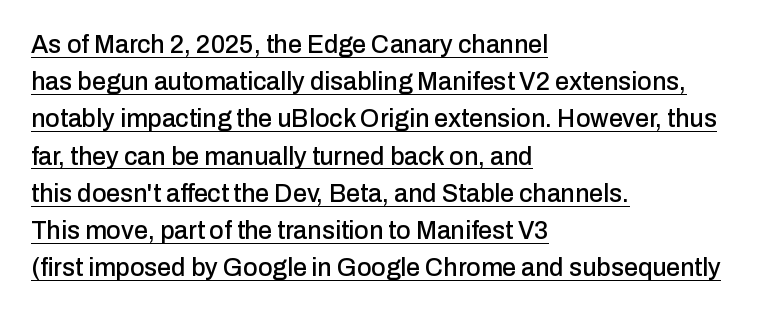
Q: Is the text italic (slanted)? A: No, it is upright.
Q: Is the text underlined? A: Yes.
Q: How is the paragraph aligned? A: Left-aligned.
Q: Is the spacing between letters normal or unusually wide? A: Normal.
Q: Is the spacing between lines tight, normal or loose? A: Normal.
